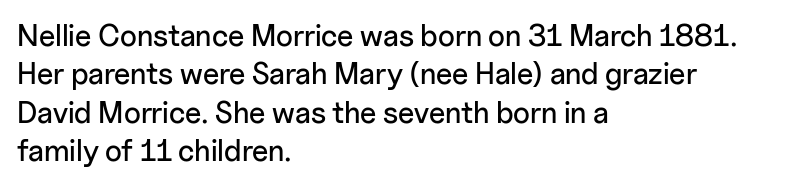
Q: Is the text italic (slanted)? A: No, it is upright.
Q: Is the typeface a serif or a sans-serif typeface? A: Sans-serif.
Q: Is the text underlined? A: No.
Q: How is the paragraph aligned? A: Left-aligned.
Q: Is the spacing between letters normal or unusually wide? A: Normal.
Q: Is the spacing between lines tight, normal or loose? A: Normal.
Q: Width (condensed, normal, or wide)? A: Normal.
Q: Stroke contrast? A: Low.
Q: x-height? A: Medium.
Q: Monospaced? A: No.
